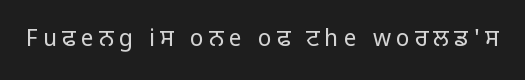
The image shows 23 px text type, upright; set unusually wide letter spacing (+0.22 em), not underlined.
